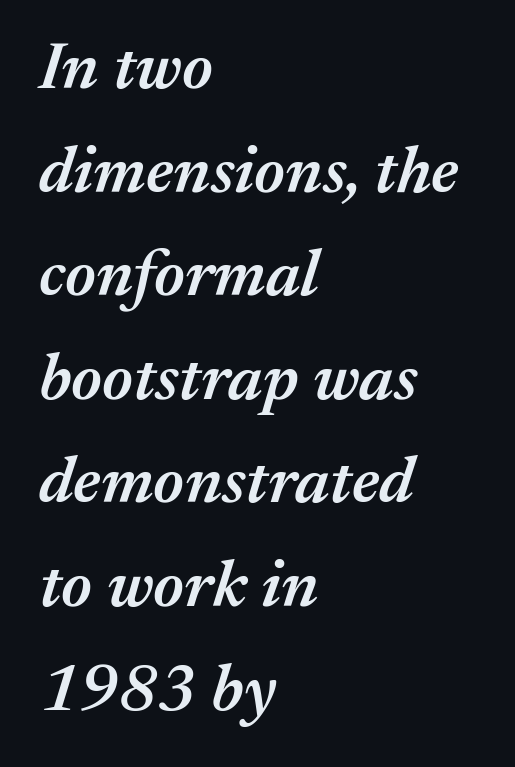
The image shows 66 px semibold type, italic (leaning right); set left-aligned, normal line spacing (1.57x), normal letter spacing, not underlined; medium stroke contrast and a medium x-height.
